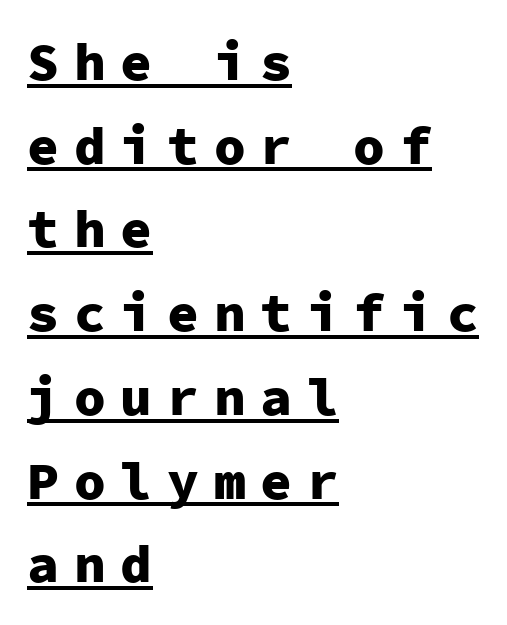
Q: Is the text bold? A: Yes.
Q: Is the text italic (slanted)? A: No, it is upright.
Q: Is the typeface a serif or a sans-serif typeface? A: Sans-serif.
Q: Is the text underlined? A: Yes.
Q: How is the paragraph aligned? A: Left-aligned.
Q: Is the spacing between letters normal or unusually wide? A: Unusually wide.
Q: Is the spacing between lines tight, normal or loose? A: Normal.
Q: Width (condensed, normal, or wide)? A: Normal.
Q: Stroke contrast? A: Low.
Q: x-height? A: Medium.
Q: Monospaced? A: Yes.
